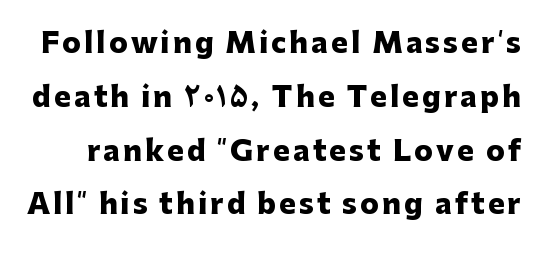
Q: Is the text bold? A: Yes.
Q: Is the text italic (slanted)? A: No, it is upright.
Q: Is the typeface a serif or a sans-serif typeface? A: Sans-serif.
Q: Is the text underlined? A: No.
Q: Is the spacing between lines tight, normal or loose? A: Loose.
Q: Width (condensed, normal, or wide)? A: Normal.
Q: Stroke contrast? A: Low.
Q: x-height? A: Medium.
Q: Monospaced? A: No.
